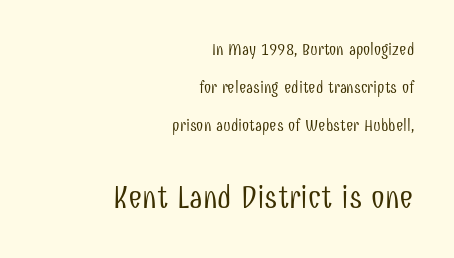
Q: Is the text bold? A: No.
Q: Is the text italic (slanted)? A: No, it is upright.
Q: Is the typeface a serif or a sans-serif typeface? A: Sans-serif.
Q: Is the text underlined? A: No.
Q: How is the paragraph aligned? A: Right-aligned.
Q: Is the spacing between letters normal or unusually wide? A: Normal.
Q: Is the spacing between lines tight, normal or loose? A: Loose.
Q: Which block of text is set in a larger size, the first (top) or the second (bottom)? A: The second (bottom) one.
Q: Width (condensed, normal, or wide)? A: Condensed.
Q: Stroke contrast? A: Low.
Q: x-height? A: Medium.
Q: Monospaced? A: No.
